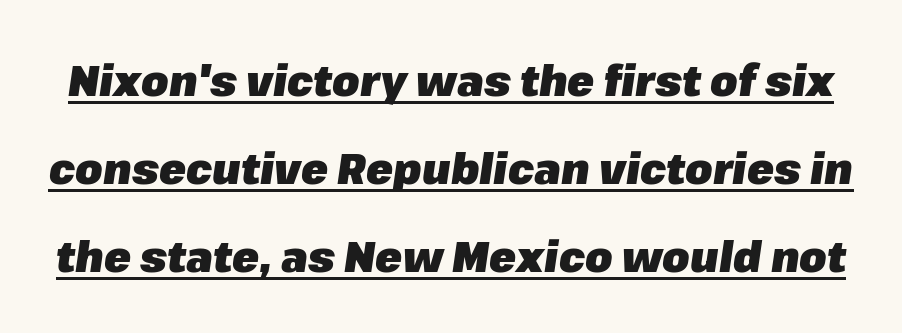
{"italic": "yes", "lean": "right", "slant_degrees": 8, "bold": "yes", "weight": "heavy", "width": "normal", "stroke_contrast": "low", "x_height": "medium", "monospaced": "no", "underline": "yes", "line_spacing": "loose", "line_spacing_ratio": 2.0, "letter_spacing": "normal", "letter_spacing_em": 0.0, "glyph_px": 44}
